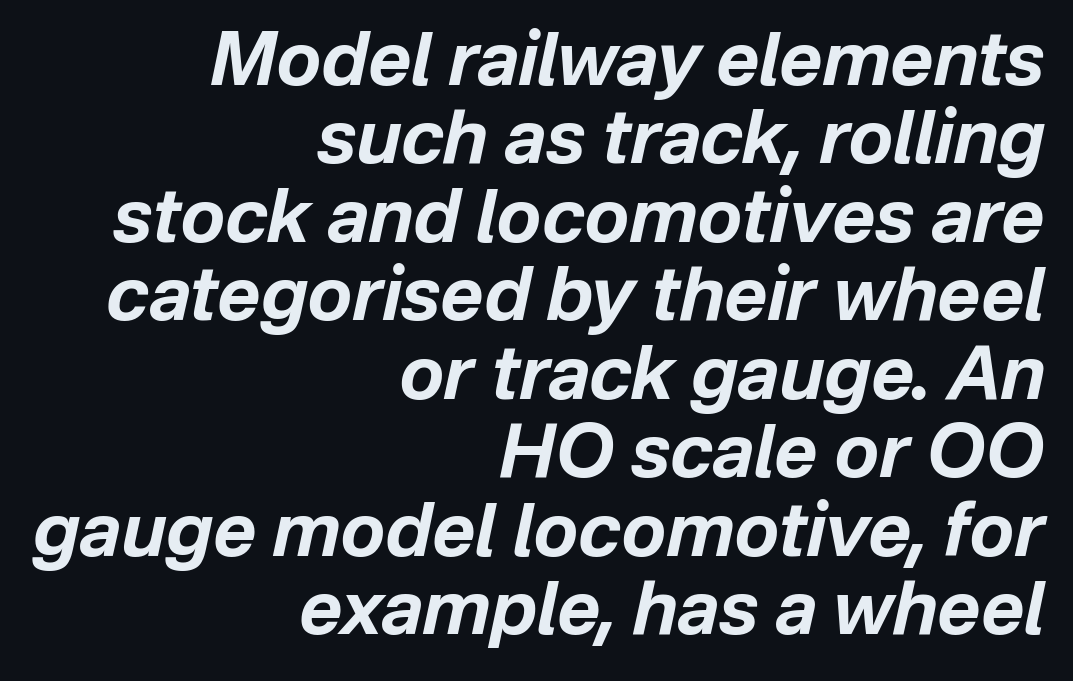
Look at the tracking — it's just the regular setting, nothing added. The ragged edge is on the left, which tells us the setting is flush right. Tall strokes in this sample are angled rather than plumb. This sample trades vertical openness for compactness between lines. Descenders are the only things crossing below the line. The rendering uses natural spacing where letterforms have individual widths.
